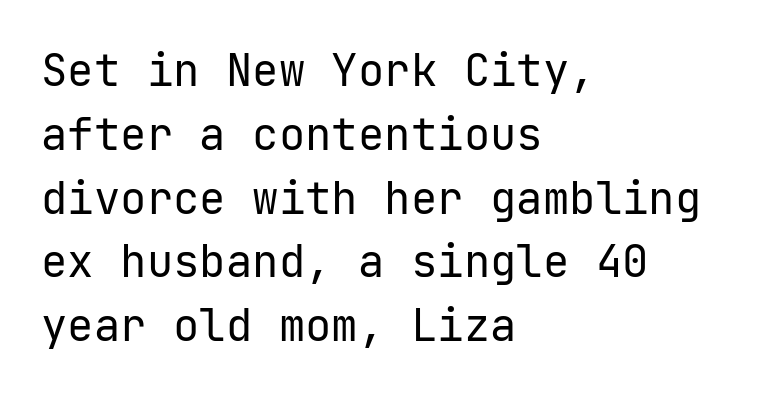
Q: Is the text bold? A: No.
Q: Is the text italic (slanted)? A: No, it is upright.
Q: Is the typeface a serif or a sans-serif typeface? A: Sans-serif.
Q: Is the text underlined? A: No.
Q: How is the paragraph aligned? A: Left-aligned.
Q: Is the spacing between letters normal or unusually wide? A: Normal.
Q: Is the spacing between lines tight, normal or loose? A: Normal.
Q: Width (condensed, normal, or wide)? A: Normal.
Q: Stroke contrast? A: Low.
Q: x-height? A: Medium.
